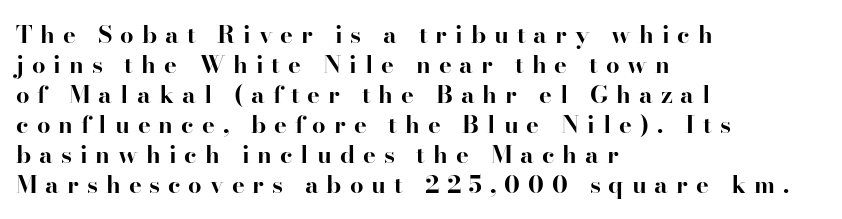
The image shows 24 px bold type, upright; set left-aligned, normal line spacing (1.25x), unusually wide letter spacing (+0.33 em), not underlined.
